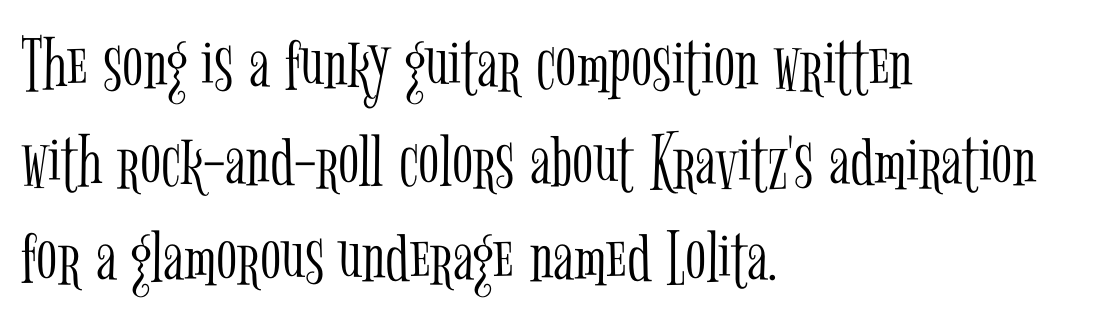
Q: Is the text bold? A: No.
Q: Is the text italic (slanted)? A: No, it is upright.
Q: Is the typeface a serif or a sans-serif typeface? A: Serif.
Q: Is the text underlined? A: No.
Q: How is the paragraph aligned? A: Left-aligned.
Q: Is the spacing between letters normal or unusually wide? A: Normal.
Q: Width (condensed, normal, or wide)? A: Condensed.
Q: Stroke contrast? A: Low.
Q: x-height? A: Medium.
Q: Monospaced? A: No.
